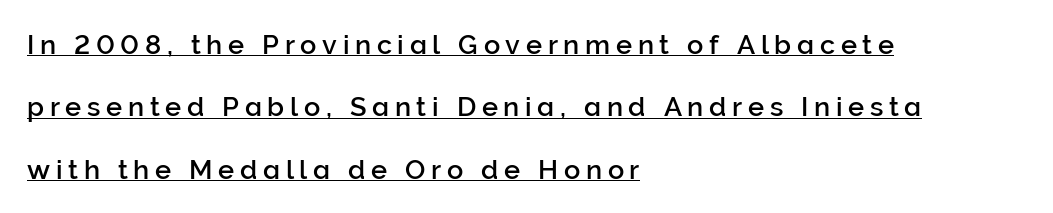
Q: Is the text italic (slanted)? A: No, it is upright.
Q: Is the text underlined? A: Yes.
Q: How is the paragraph aligned? A: Left-aligned.
Q: Is the spacing between letters normal or unusually wide? A: Unusually wide.
Q: Is the spacing between lines tight, normal or loose? A: Loose.
